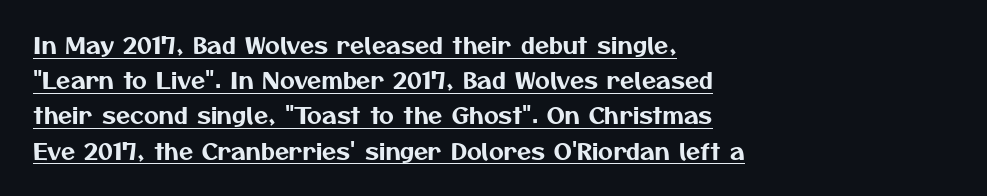
Q: Is the text underlined? A: Yes.
Q: How is the paragraph aligned? A: Left-aligned.
Q: Is the spacing between letters normal or unusually wide? A: Normal.
Q: Is the spacing between lines tight, normal or loose? A: Normal.
